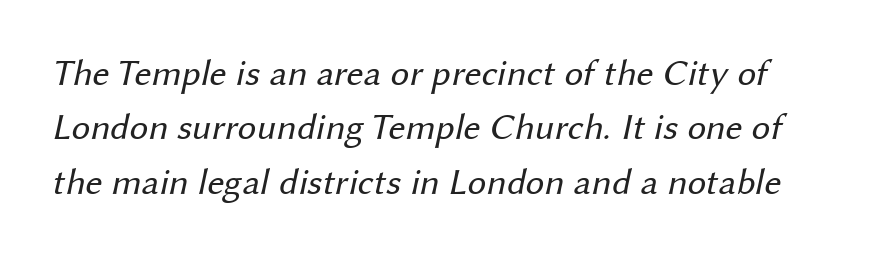
Q: Is the text bold? A: No.
Q: Is the typeface a serif or a sans-serif typeface? A: Sans-serif.
Q: Is the text underlined? A: No.
Q: Is the spacing between letters normal or unusually wide? A: Normal.
Q: Is the spacing between lines tight, normal or loose? A: Normal.
Q: Width (condensed, normal, or wide)? A: Normal.
Q: Stroke contrast? A: Medium.
Q: x-height? A: Medium.
Q: Monospaced? A: No.
